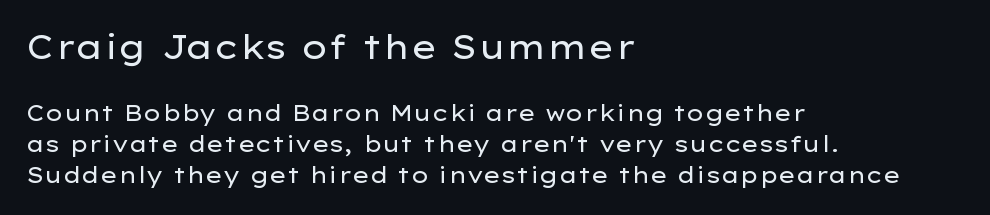
The image shows 33 px regular-weight, wide sans-serif type, upright; set left-aligned, normal line spacing (1.41x), normal letter spacing, not underlined; the first (top) block is 1.5x larger; low stroke contrast and a medium x-height.
